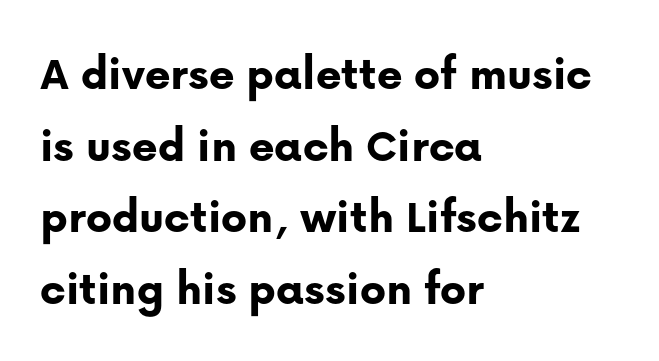
Q: Is the text bold? A: Yes.
Q: Is the text italic (slanted)? A: No, it is upright.
Q: Is the typeface a serif or a sans-serif typeface? A: Sans-serif.
Q: Is the text underlined? A: No.
Q: How is the paragraph aligned? A: Left-aligned.
Q: Is the spacing between letters normal or unusually wide? A: Normal.
Q: Is the spacing between lines tight, normal or loose? A: Normal.
Q: Width (condensed, normal, or wide)? A: Normal.
Q: Stroke contrast? A: Low.
Q: x-height? A: Medium.
Q: Monospaced? A: No.
